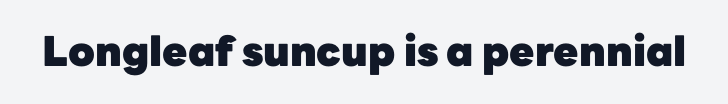
{"serif": "no", "italic": "no", "bold": "yes", "weight": "heavy", "width": "normal", "stroke_contrast": "low", "x_height": "medium", "monospaced": "no", "underline": "no", "letter_spacing": "normal", "letter_spacing_em": 0.0, "glyph_px": 41}
